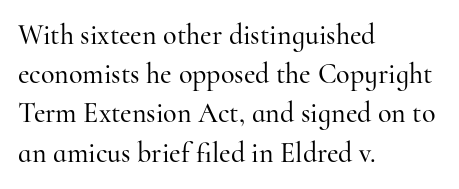
Q: Is the text italic (slanted)? A: No, it is upright.
Q: Is the typeface a serif or a sans-serif typeface? A: Serif.
Q: Is the text underlined? A: No.
Q: How is the paragraph aligned? A: Left-aligned.
Q: Is the spacing between letters normal or unusually wide? A: Normal.
Q: Is the spacing between lines tight, normal or loose? A: Normal.
Q: Width (condensed, normal, or wide)? A: Normal.
Q: Stroke contrast? A: High.
Q: x-height? A: Small.
Q: Monospaced? A: No.
